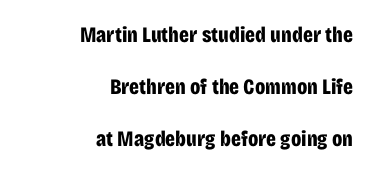
Q: Is the text bold? A: Yes.
Q: Is the text italic (slanted)? A: No, it is upright.
Q: Is the text underlined? A: No.
Q: How is the paragraph aligned? A: Right-aligned.
Q: Is the spacing between letters normal or unusually wide? A: Normal.
Q: Is the spacing between lines tight, normal or loose? A: Loose.
